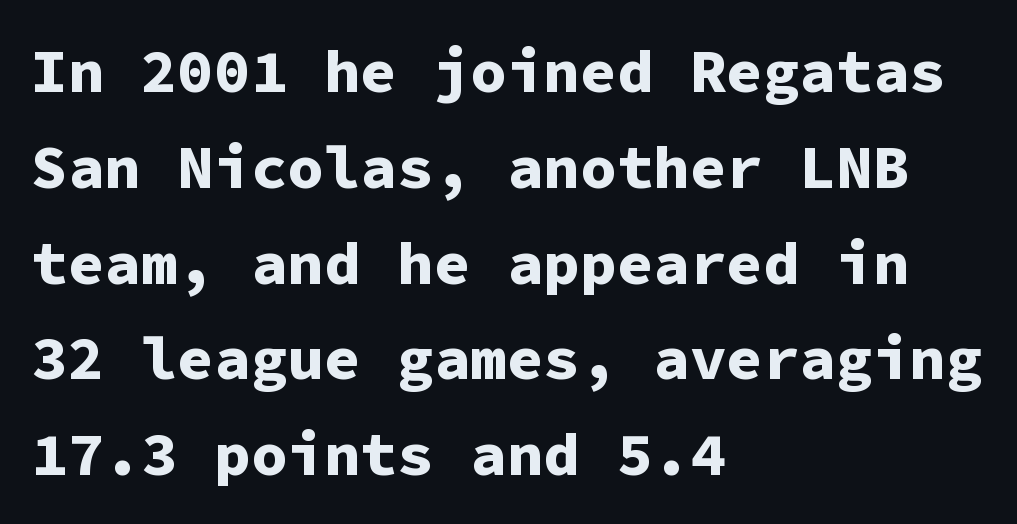
{"serif": "no", "italic": "no", "bold": "yes", "weight": "bold", "width": "normal", "stroke_contrast": "low", "x_height": "medium", "monospaced": "yes", "underline": "no", "align": "left", "line_spacing": "normal", "line_spacing_ratio": 1.57, "letter_spacing": "normal", "letter_spacing_em": 0.0, "glyph_px": 61}
